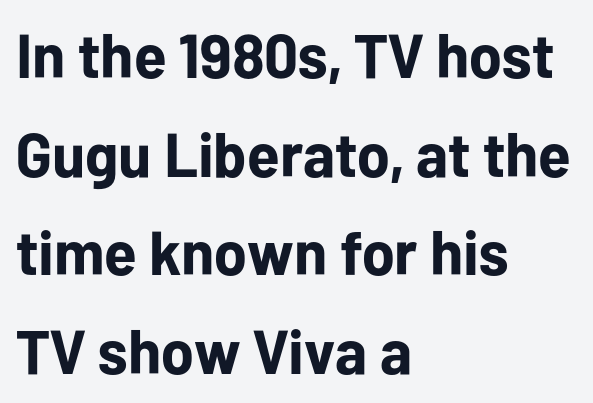
Grotesque or geometric, the face here clearly has no serifs. Weight: bold. The string is rendered with underlining switched off. You could call the tracking neutral — neither tight nor loose. The letters advance in unequal steps, a hallmark of proportional type. The type sits square on the baseline with zero lean.
